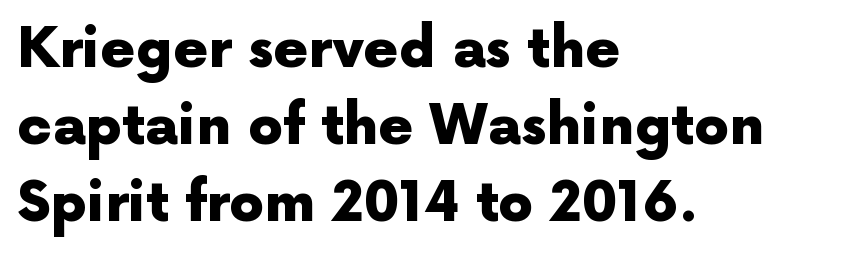
Q: Is the text bold? A: Yes.
Q: Is the text italic (slanted)? A: No, it is upright.
Q: Is the typeface a serif or a sans-serif typeface? A: Sans-serif.
Q: Is the text underlined? A: No.
Q: How is the paragraph aligned? A: Left-aligned.
Q: Is the spacing between letters normal or unusually wide? A: Normal.
Q: Is the spacing between lines tight, normal or loose? A: Normal.
Q: Width (condensed, normal, or wide)? A: Normal.
Q: x-height? A: Medium.
Q: Monospaced? A: No.
